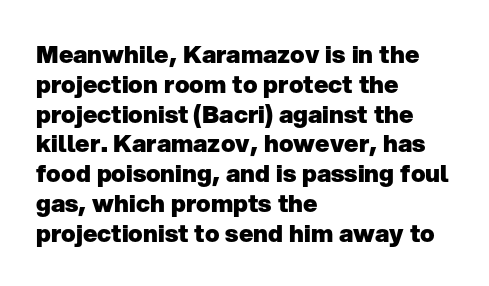
Q: Is the text bold? A: Yes.
Q: Is the text italic (slanted)? A: No, it is upright.
Q: Is the text underlined? A: No.
Q: How is the paragraph aligned? A: Left-aligned.
Q: Is the spacing between letters normal or unusually wide? A: Normal.
